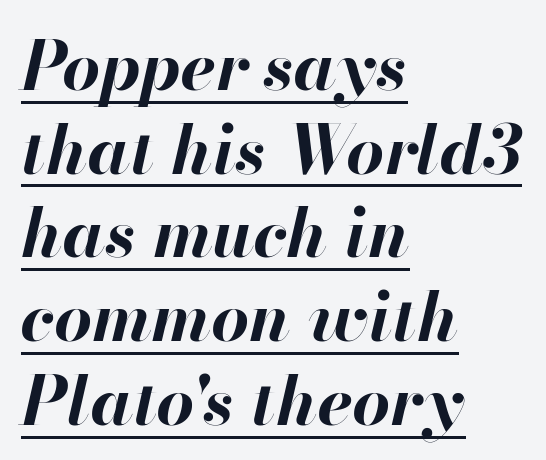
Glyph-to-glyph distance matches everyday printed text. Interline gaps are of average width in this sample. Alignment: flush left. Chunky letters — that's bold for sure. This is oblique type, the kind used for emphasis or titles. A continuous stroke trails under the words, as in a hyperlink.
